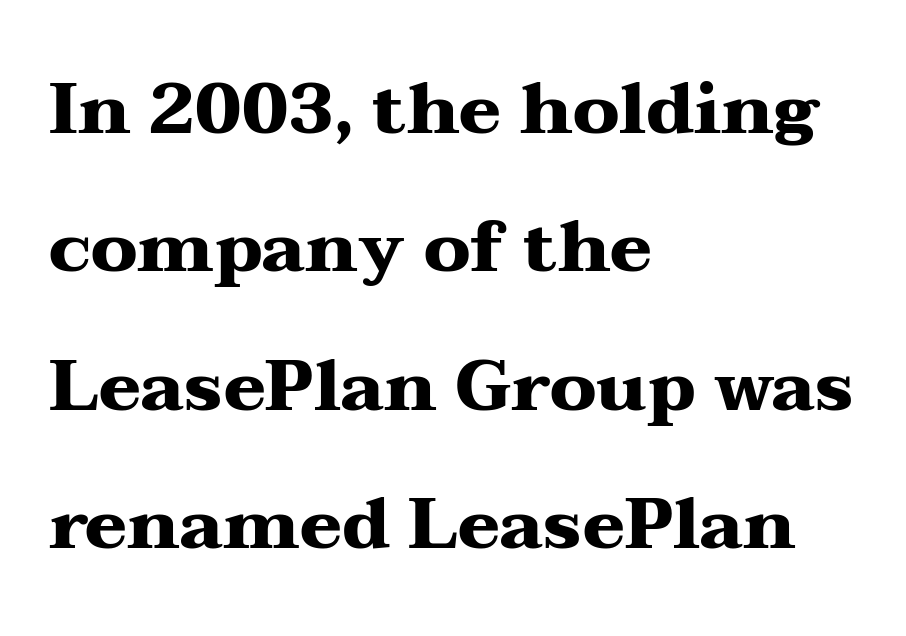
Q: Is the text bold? A: Yes.
Q: Is the text italic (slanted)? A: No, it is upright.
Q: Is the typeface a serif or a sans-serif typeface? A: Serif.
Q: Is the text underlined? A: No.
Q: How is the paragraph aligned? A: Left-aligned.
Q: Is the spacing between letters normal or unusually wide? A: Normal.
Q: Is the spacing between lines tight, normal or loose? A: Loose.
Q: Width (condensed, normal, or wide)? A: Wide.
Q: Stroke contrast? A: Medium.
Q: x-height? A: Medium.
Q: Monospaced? A: No.
